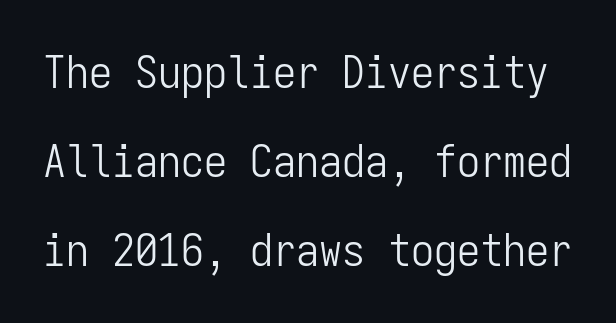
{"serif": "no", "italic": "no", "bold": "no", "weight": "light", "width": "condensed", "stroke_contrast": "low", "x_height": "medium", "monospaced": "yes", "underline": "no", "line_spacing": "loose", "line_spacing_ratio": 1.93, "letter_spacing": "normal", "letter_spacing_em": 0.0, "glyph_px": 46}
